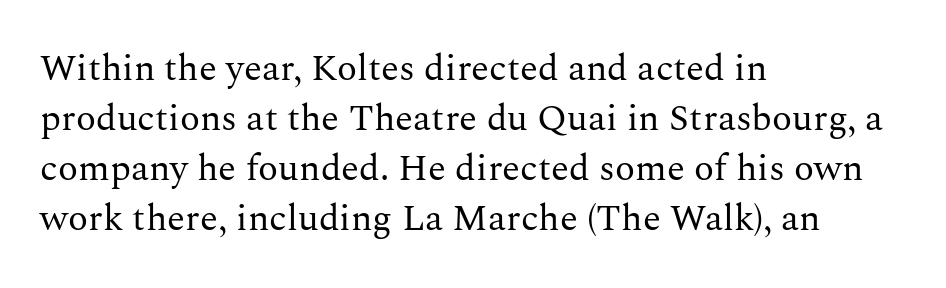
Q: Is the text bold? A: No.
Q: Is the text italic (slanted)? A: No, it is upright.
Q: Is the typeface a serif or a sans-serif typeface? A: Serif.
Q: Is the text underlined? A: No.
Q: How is the paragraph aligned? A: Left-aligned.
Q: Is the spacing between letters normal or unusually wide? A: Normal.
Q: Is the spacing between lines tight, normal or loose? A: Normal.
Q: Width (condensed, normal, or wide)? A: Normal.
Q: Stroke contrast? A: Medium.
Q: x-height? A: Medium.
Q: Monospaced? A: No.
